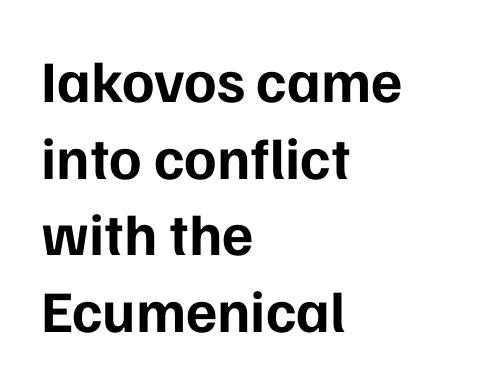
The image shows 59 px bold sans-serif type, upright; set left-aligned, normal line spacing (1.3x), normal letter spacing, not underlined; low stroke contrast and a medium x-height.
